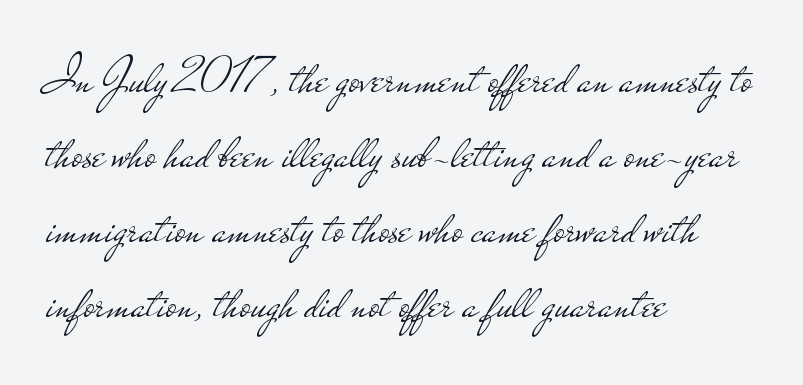
Q: Is the text bold? A: No.
Q: Is the text italic (slanted)? A: Yes.
Q: Is the typeface a serif or a sans-serif typeface? A: Sans-serif.
Q: Is the text underlined? A: No.
Q: How is the paragraph aligned? A: Left-aligned.
Q: Is the spacing between letters normal or unusually wide? A: Normal.
Q: Is the spacing between lines tight, normal or loose? A: Normal.
Q: Width (condensed, normal, or wide)? A: Wide.
Q: Stroke contrast? A: Low.
Q: x-height? A: Small.
Q: Monospaced? A: No.
